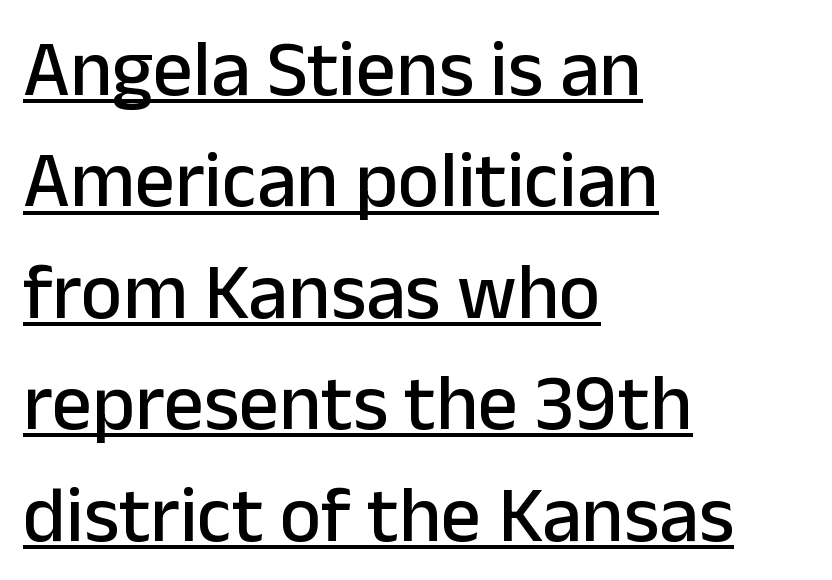
{"serif": "no", "italic": "no", "width": "normal", "stroke_contrast": "low", "x_height": "medium", "monospaced": "no", "underline": "yes", "align": "left", "line_spacing": "normal", "line_spacing_ratio": 1.41, "letter_spacing": "normal", "letter_spacing_em": 0.0, "glyph_px": 79}
